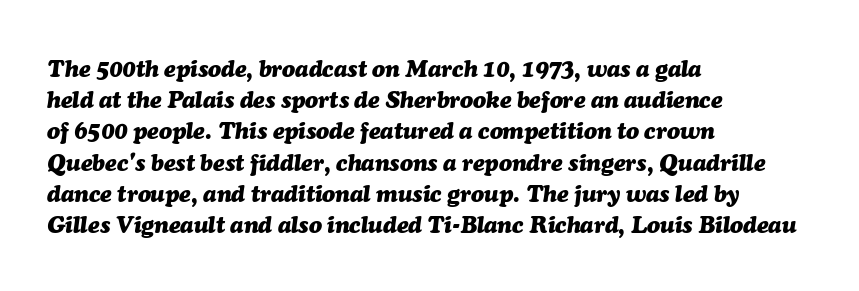
{"italic": "yes", "lean": "right", "slant_degrees": 7, "bold": "yes", "underline": "no", "align": "left", "line_spacing": "normal", "line_spacing_ratio": 1.3, "letter_spacing": "normal", "letter_spacing_em": 0.0, "glyph_px": 24}
